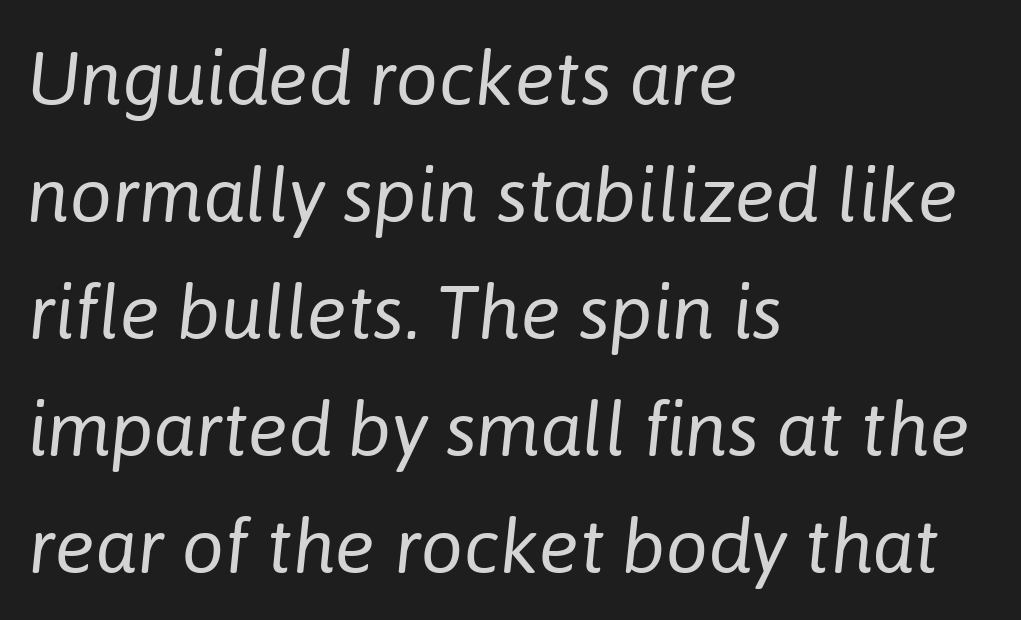
The image shows 75 px regular-weight type, italic (leaning right); set left-aligned, normal line spacing (1.56x), normal letter spacing, not underlined; low stroke contrast and a medium x-height.
